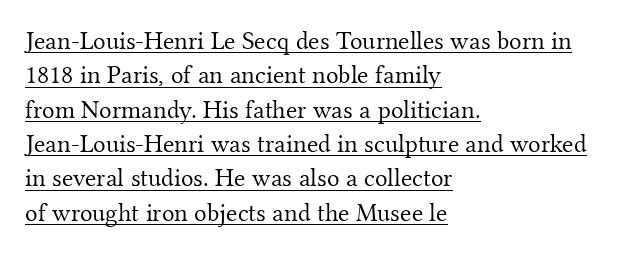
A quiet, ordinary-to-light weight characterises the typeface. Students, observe: this is what conventionally led text looks like. If you drew a line through each stem, it would be perfectly vertical. The ragged edge is on the right, which tells us the setting is flush left.
